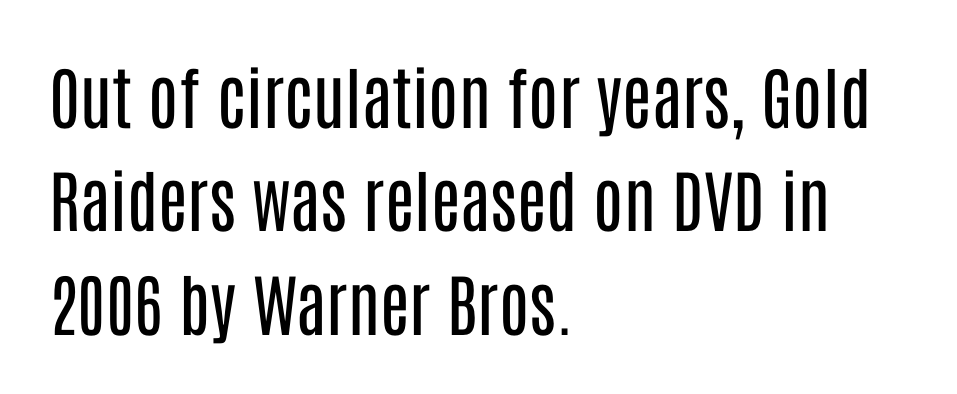
Q: Is the text bold? A: No.
Q: Is the text italic (slanted)? A: No, it is upright.
Q: Is the typeface a serif or a sans-serif typeface? A: Sans-serif.
Q: Is the text underlined? A: No.
Q: How is the paragraph aligned? A: Left-aligned.
Q: Is the spacing between letters normal or unusually wide? A: Normal.
Q: Is the spacing between lines tight, normal or loose? A: Normal.
Q: Width (condensed, normal, or wide)? A: Condensed.
Q: Stroke contrast? A: Low.
Q: x-height? A: Large.
Q: Monospaced? A: No.
